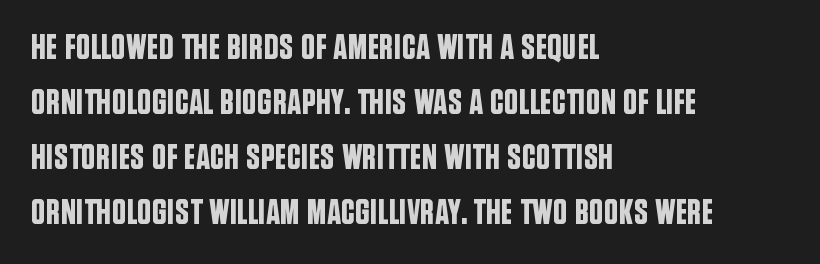
Q: Is the text italic (slanted)? A: No, it is upright.
Q: Is the typeface a serif or a sans-serif typeface? A: Sans-serif.
Q: Is the text underlined? A: No.
Q: How is the paragraph aligned? A: Left-aligned.
Q: Is the spacing between letters normal or unusually wide? A: Normal.
Q: Is the spacing between lines tight, normal or loose? A: Normal.
Q: Width (condensed, normal, or wide)? A: Condensed.
Q: Stroke contrast? A: Low.
Q: x-height? A: Large.
Q: Monospaced? A: No.
